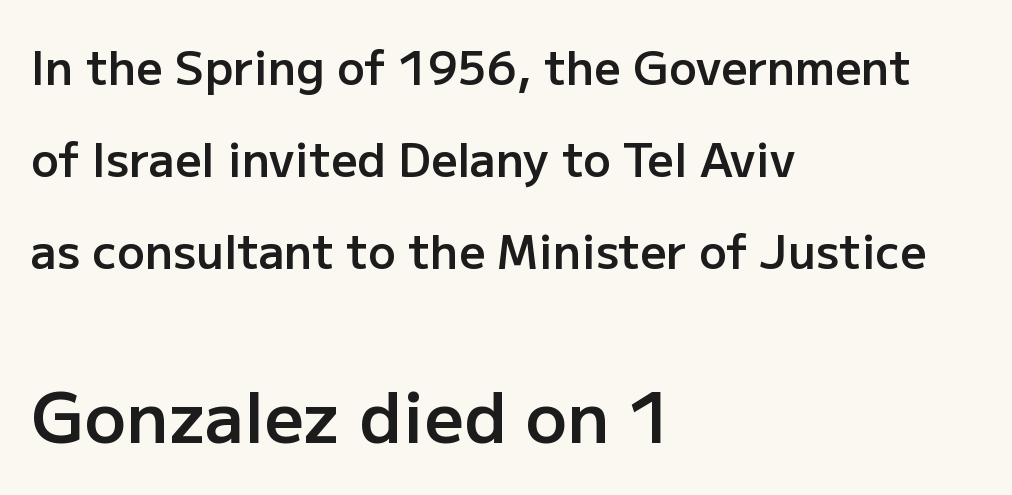
The image shows 69 px semibold sans-serif type, upright; set left-aligned, loose line spacing (2.0x), normal letter spacing, not underlined; the second (bottom) block is 1.5x larger; low stroke contrast and a medium x-height.
